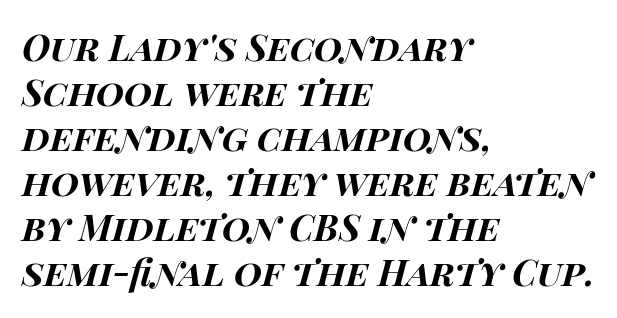
{"italic": "yes", "lean": "right", "slant_degrees": 14, "bold": "yes", "weight": "bold", "width": "wide", "stroke_contrast": "high", "x_height": "large", "monospaced": "no", "underline": "no", "align": "left", "line_spacing": "normal", "line_spacing_ratio": 1.25, "letter_spacing": "normal", "letter_spacing_em": 0.0, "glyph_px": 36}
